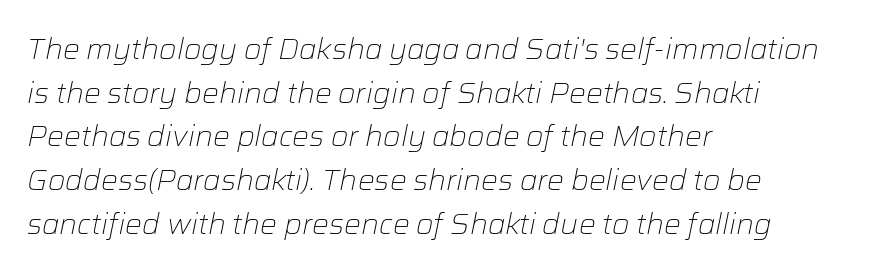
{"italic": "yes", "lean": "right", "slant_degrees": 12, "bold": "no", "weight": "light", "width": "normal", "stroke_contrast": "low", "x_height": "medium", "monospaced": "no", "underline": "no", "align": "left", "line_spacing": "normal", "line_spacing_ratio": 1.56, "letter_spacing": "normal", "letter_spacing_em": 0.0, "glyph_px": 28}
